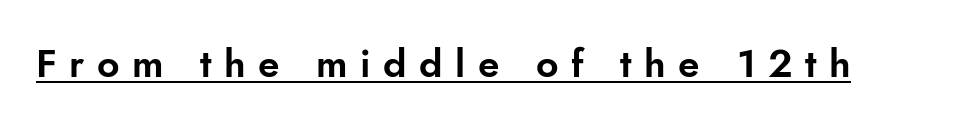
{"serif": "no", "italic": "no", "width": "normal", "stroke_contrast": "low", "x_height": "small", "monospaced": "no", "underline": "yes", "letter_spacing": "wide", "letter_spacing_em": 0.32, "glyph_px": 39}
